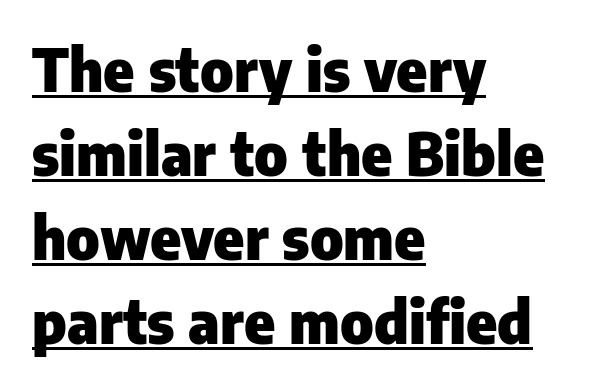
Q: Is the text bold? A: Yes.
Q: Is the text italic (slanted)? A: No, it is upright.
Q: Is the typeface a serif or a sans-serif typeface? A: Sans-serif.
Q: Is the text underlined? A: Yes.
Q: How is the paragraph aligned? A: Left-aligned.
Q: Is the spacing between letters normal or unusually wide? A: Normal.
Q: Is the spacing between lines tight, normal or loose? A: Normal.
Q: Width (condensed, normal, or wide)? A: Normal.
Q: Stroke contrast? A: Low.
Q: x-height? A: Medium.
Q: Monospaced? A: No.
